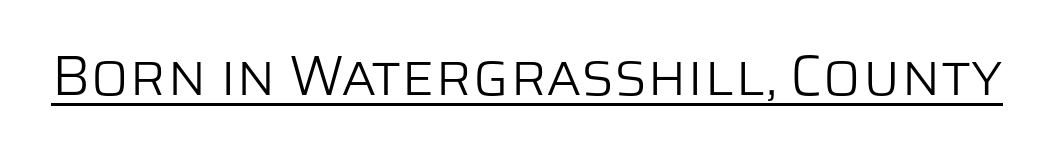
The font sits on the lighter half of the weight spectrum, regular included. Proportional: the letters do not fall into vertical columns. Glance below the letters and you will spot a drawn line. Glyph-to-glyph distance matches everyday printed text. This sample uses a sans-serif face.
